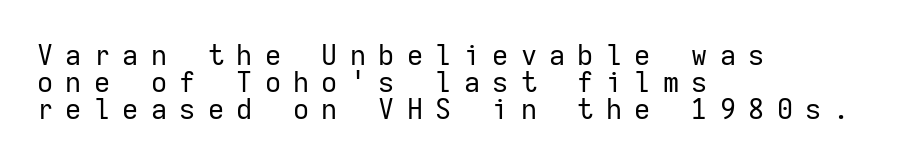
The image shows 28 px regular-weight sans-serif type, upright, monospaced; set left-aligned, tight line spacing (0.96x), unusually wide letter spacing (+0.44 em), not underlined; low stroke contrast and a medium x-height.
